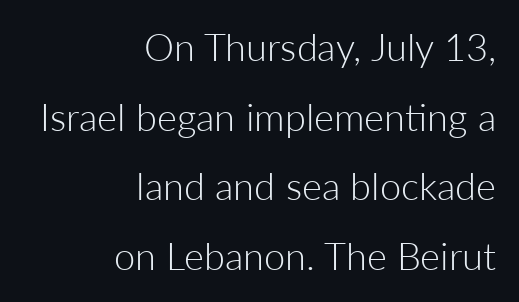
{"serif": "no", "italic": "no", "bold": "no", "weight": "light", "width": "normal", "stroke_contrast": "low", "x_height": "medium", "monospaced": "no", "underline": "no", "align": "right", "line_spacing_ratio": 1.83, "letter_spacing": "normal", "letter_spacing_em": 0.0, "glyph_px": 38}
